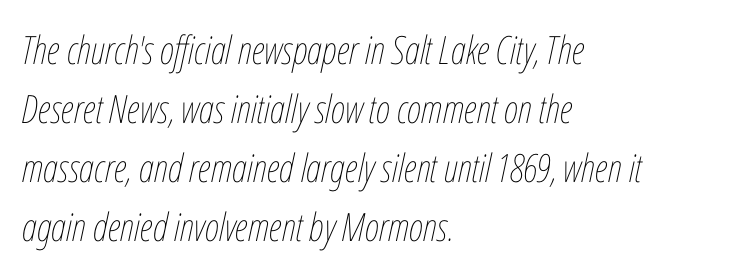
Q: Is the text bold? A: No.
Q: Is the text italic (slanted)? A: Yes, it leans right by about 12 degrees.
Q: Is the text underlined? A: No.
Q: How is the paragraph aligned? A: Left-aligned.
Q: Is the spacing between letters normal or unusually wide? A: Normal.
Q: Is the spacing between lines tight, normal or loose? A: Normal.
Q: Width (condensed, normal, or wide)? A: Condensed.
Q: Stroke contrast? A: Low.
Q: x-height? A: Medium.
Q: Monospaced? A: No.
